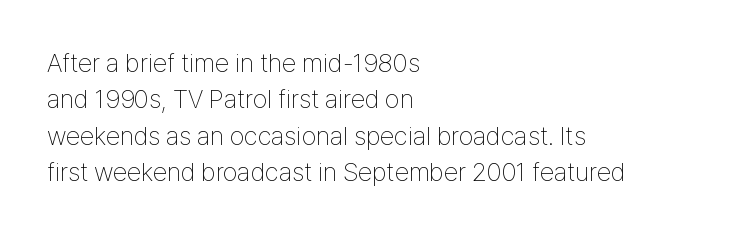
Q: Is the text bold? A: No.
Q: Is the text italic (slanted)? A: No, it is upright.
Q: Is the text underlined? A: No.
Q: How is the paragraph aligned? A: Left-aligned.
Q: Is the spacing between letters normal or unusually wide? A: Normal.
Q: Is the spacing between lines tight, normal or loose? A: Normal.
